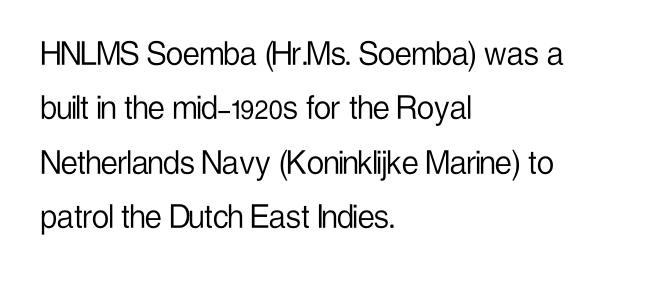
The characters display no serif detailing; their extremities are plain. Glyph-to-glyph distance matches everyday printed text. Underlining? Definitely not there. You can tell it's not italic because the verticals are truly vertical.
